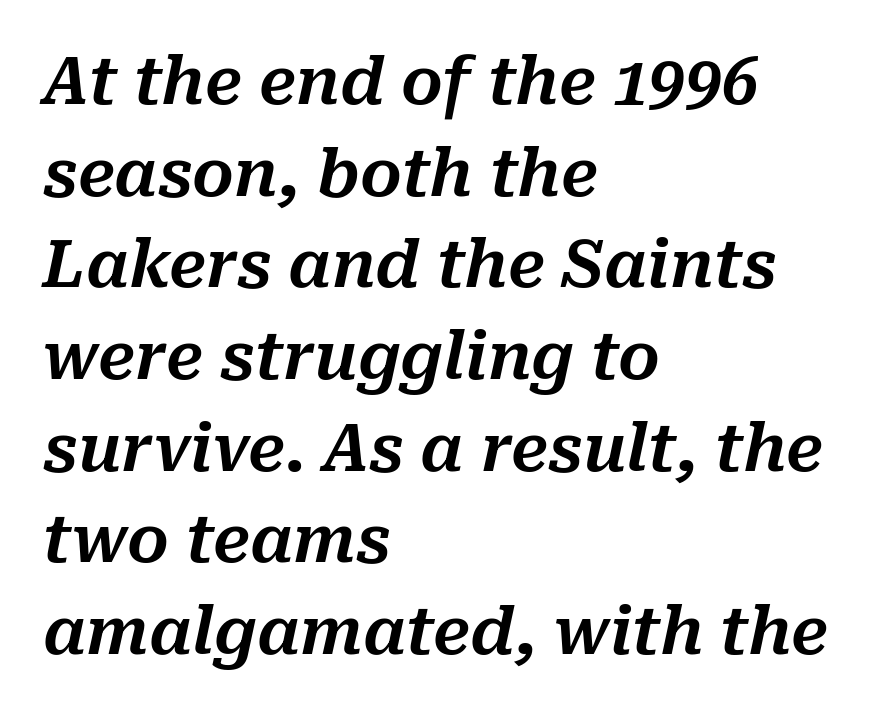
{"italic": "yes", "lean": "right", "slant_degrees": 10, "width": "normal", "stroke_contrast": "medium", "x_height": "medium", "monospaced": "no", "underline": "no", "align": "left", "line_spacing": "normal", "line_spacing_ratio": 1.41, "letter_spacing": "normal", "letter_spacing_em": 0.0, "glyph_px": 65}
